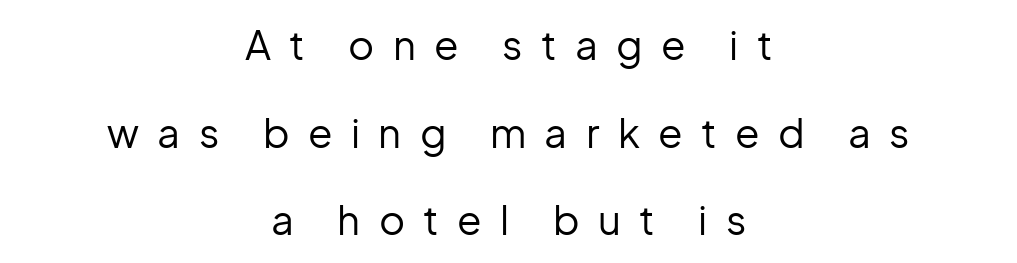
The image shows 40 px regular-weight sans-serif type, upright; set centered, loose line spacing (2.19x), unusually wide letter spacing (+0.46 em), not underlined; low stroke contrast and a medium x-height.
